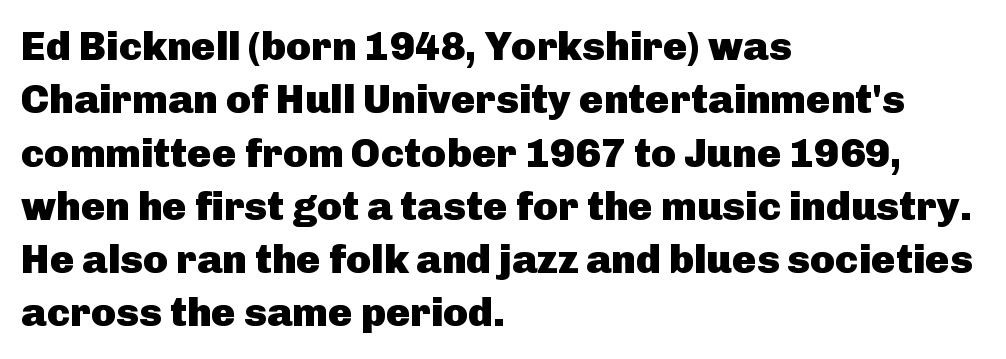
Every character sits straight up, as roman type does. Descenders hang freely into open space. The characters look thick and weighty, a clear bold. Each letter's strokes conclude bluntly, with no projecting serifs. Regular leading. Is this a fixed-width face? No — the glyphs have proportional, varying widths.
